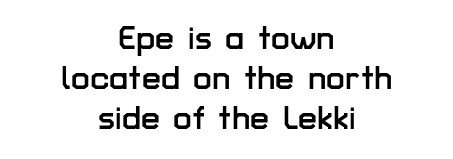
The image shows 34 px sans-serif type, upright; set centered, line spacing 1.18x, normal letter spacing, not underlined; low stroke contrast and a medium x-height.
